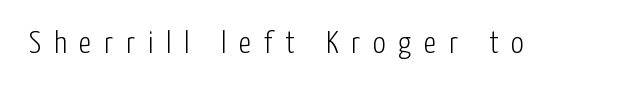
Ordinary non-slanted type is in use. Proportional: the letters do not fall into vertical columns. Students, note that the glyphs here are deliberately spaced far apart. The space directly below the letters is spotless. The typeface has the unassuming heft of standard copy or less.
